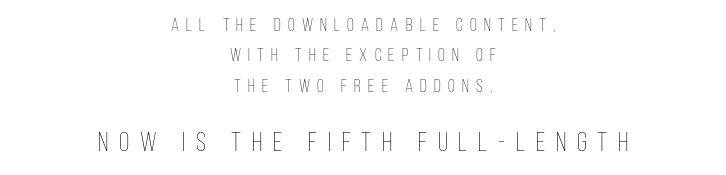
The image shows 27 px text type, upright; set centered, normal line spacing (1.69x), unusually wide letter spacing (+0.4 em), not underlined; the second (bottom) block is 1.5x larger.
